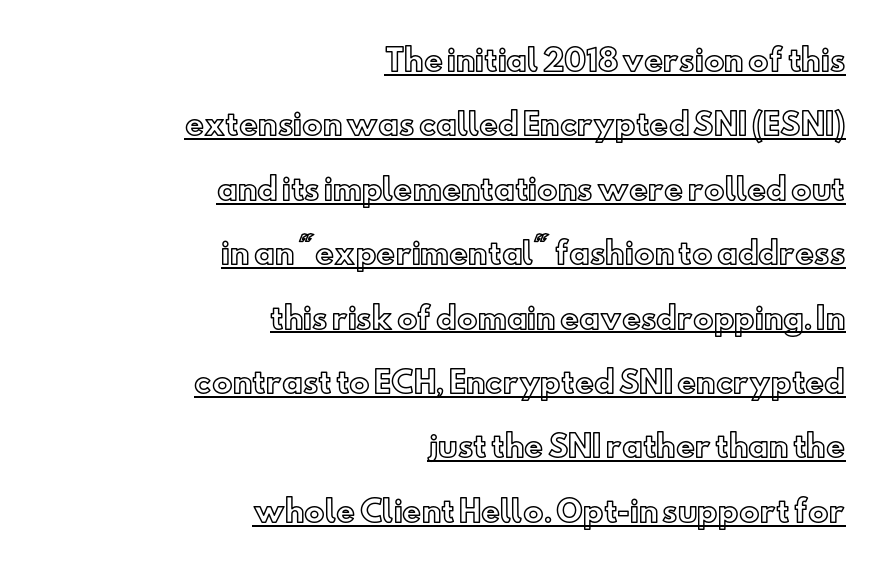
The typesetter has applied underlining to the passage shown. Line ends are locked; line starts wander. The letters stand upright; this is a roman face. Note the varied advance widths — an 'i' is clearly narrower than an 'm'. This block would shrink considerably if given ordinary leading; it's expanded now.
